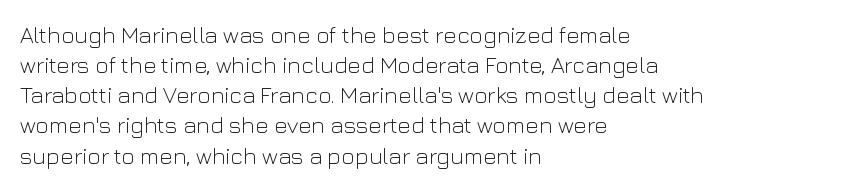
Q: Is the text bold? A: No.
Q: Is the text italic (slanted)? A: No, it is upright.
Q: Is the text underlined? A: No.
Q: How is the paragraph aligned? A: Left-aligned.
Q: Is the spacing between letters normal or unusually wide? A: Normal.
Q: Is the spacing between lines tight, normal or loose? A: Normal.
